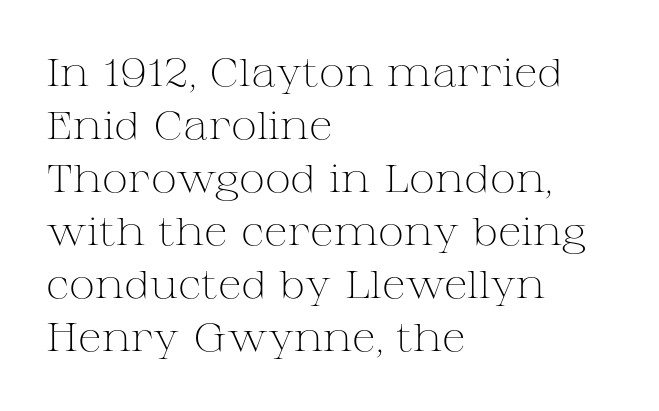
The image shows 39 px light, wide serif type, upright; set left-aligned, normal line spacing (1.36x), normal letter spacing, not underlined; medium stroke contrast and a medium x-height.
